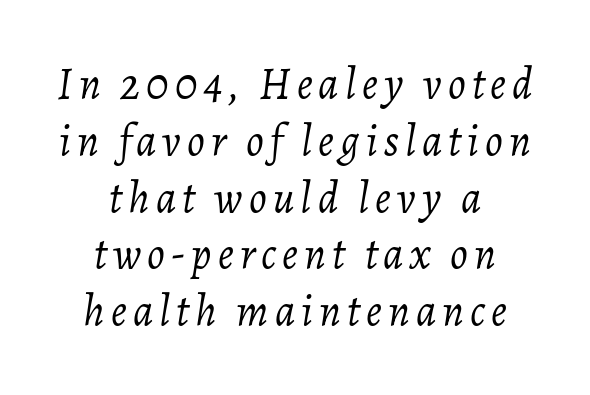
{"italic": "yes", "lean": "right", "slant_degrees": 7, "bold": "no", "weight": "light", "width": "normal", "stroke_contrast": "low", "x_height": "medium", "monospaced": "no", "underline": "no", "align": "center", "line_spacing": "normal", "line_spacing_ratio": 1.29, "glyph_px": 44}
